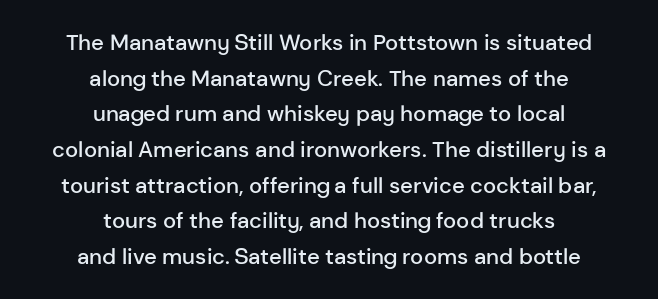
The image shows 22 px text type, upright; set centered, normal line spacing (1.62x), normal letter spacing, not underlined.
